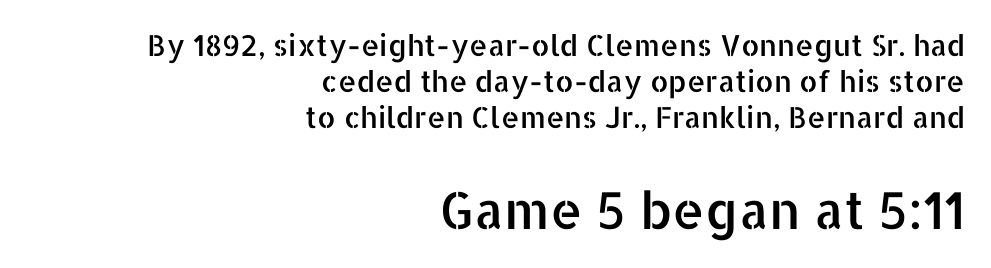
{"serif": "no", "italic": "no", "width": "normal", "stroke_contrast": "low", "x_height": "medium", "monospaced": "no", "underline": "no", "align": "right", "line_spacing": "normal", "line_spacing_ratio": 1.25, "letter_spacing": "normal", "letter_spacing_em": 0.0, "larger_block": "second", "size_ratio": 1.76, "glyph_px": 51}
